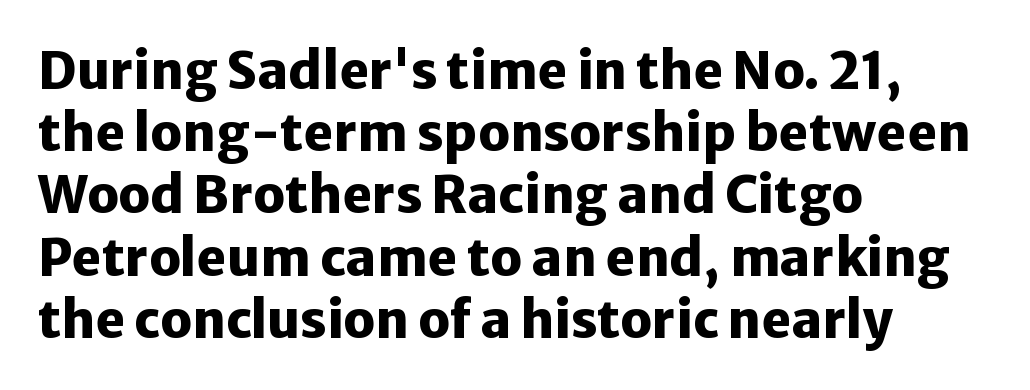
A full-strength bold gives these letters their thick strokes. Inter-character spacing is left at the font's built-in metrics. The face used here is proportionally spaced, like ordinary book or web type. Underline: absent. This is roman type, the default non-slanted kind. A sans-serif font was chosen for this passage.
